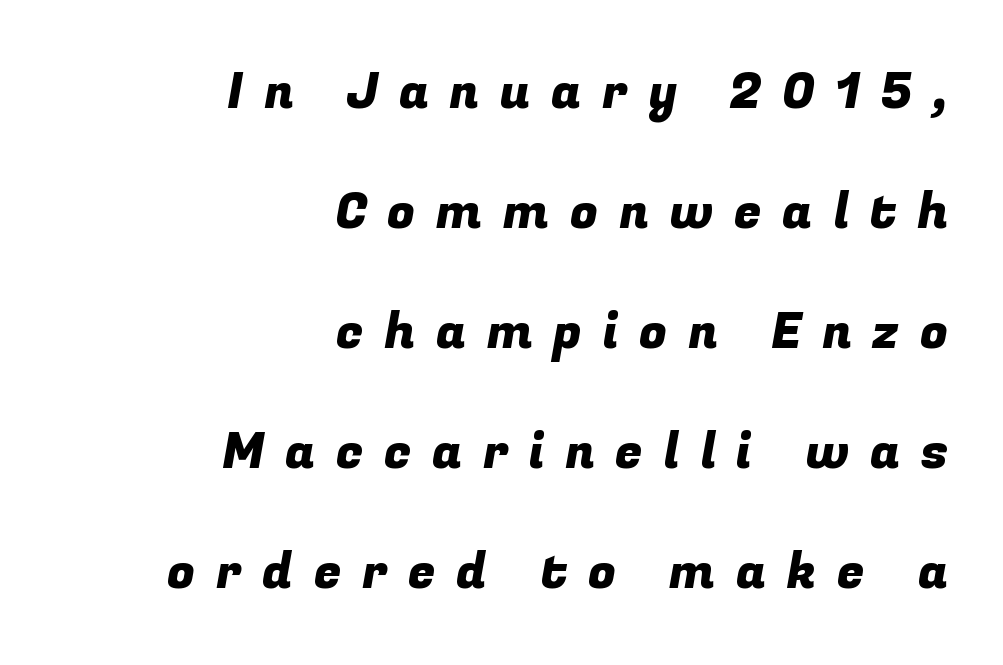
In CSS terms this would be text-align: right. The leading is generous, giving the passage an open texture. The rendering uses natural spacing where letterforms have individual widths. The face used here is rendered with a markedly widened letterfit.
